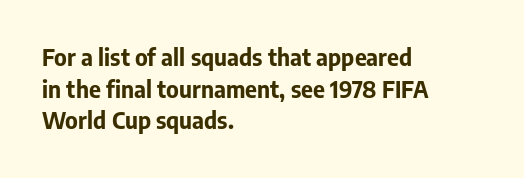
The image shows 23 px bold type, upright; set left-aligned, normal line spacing (1.38x), normal letter spacing, not underlined.
